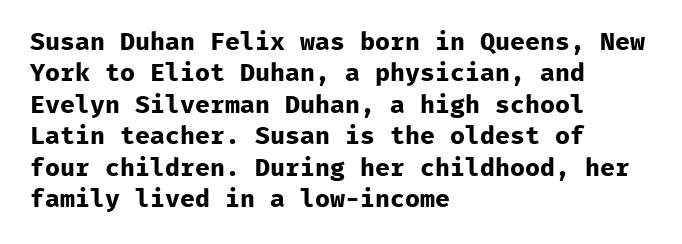
Horizontal alignment here is leftward, the default for most running prose. These lines were composed using upright roman letters. Quick note: underline off. Words appear dense and cohesive because spacing is normal. Honestly, the row spacing looks completely unremarkable. Heft: maximum for text — a bold.
